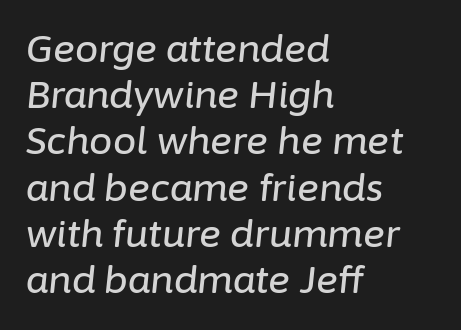
{"italic": "yes", "lean": "right", "slant_degrees": 6, "width": "normal", "stroke_contrast": "low", "x_height": "medium", "monospaced": "no", "underline": "no", "align": "left", "line_spacing": "normal", "line_spacing_ratio": 1.25, "letter_spacing": "normal", "letter_spacing_em": 0.0, "glyph_px": 37}
